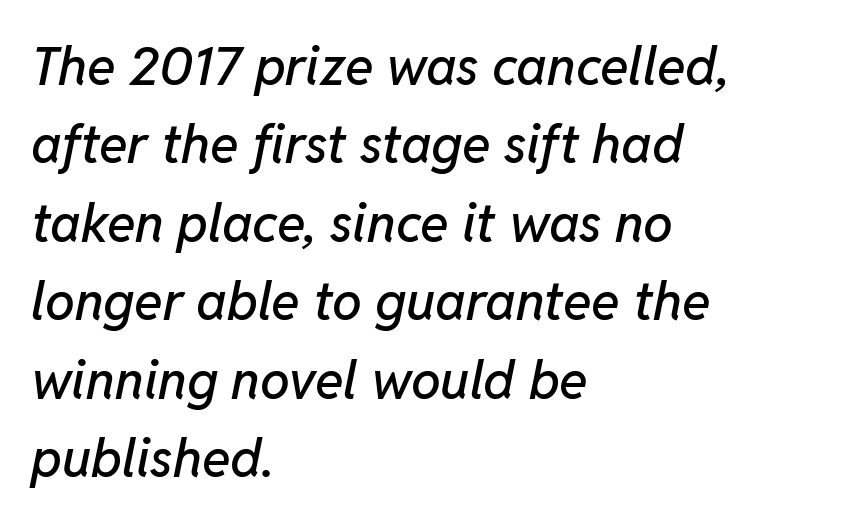
The image shows 53 px text type, italic (leaning right); set left-aligned, normal line spacing (1.48x), normal letter spacing, not underlined; low stroke contrast and a medium x-height.
